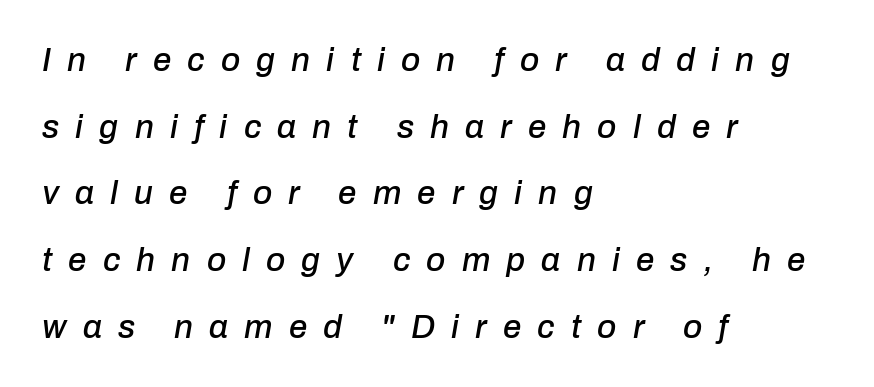
Spacing verdict: proportional, widths tailored to each character. Just letters on the line, the space beneath them empty. The passage shown leans; its letterforms are oblique. Vertical spacing — loose. Line starts are locked; line ends wander. The tracking jumps out immediately: characters are airy and widely separated.
